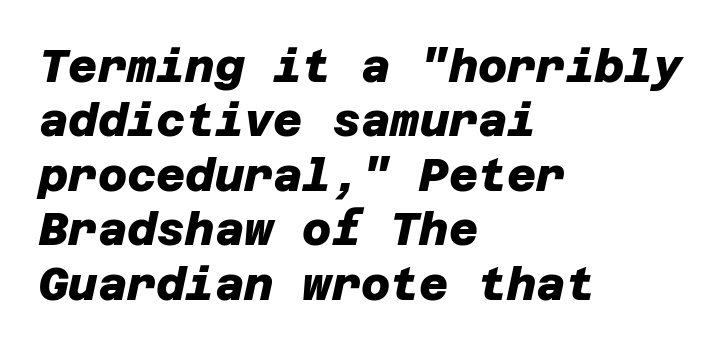
Grotesque or geometric, the face here clearly has no serifs. Leftover space on each line is placed entirely after the last word. In terms of letterspacing, this is plain default setting. The characters look thick and weighty, a clear bold.
